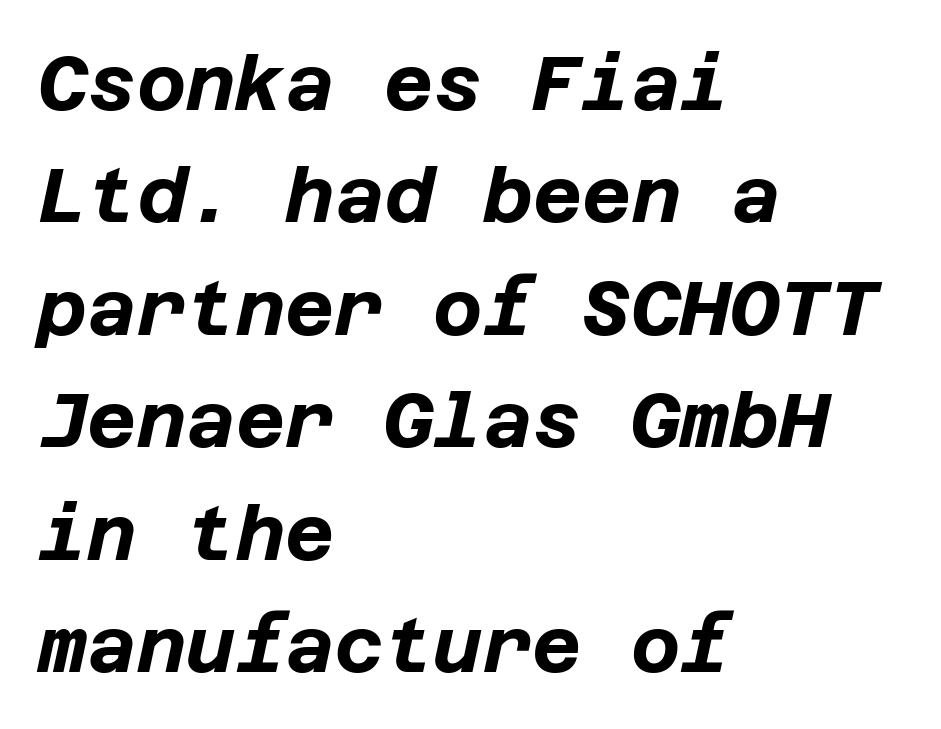
Q: Is the text bold? A: Yes.
Q: Is the text italic (slanted)? A: Yes, it leans right by about 12 degrees.
Q: Is the text underlined? A: No.
Q: How is the paragraph aligned? A: Left-aligned.
Q: Is the spacing between letters normal or unusually wide? A: Normal.
Q: Is the spacing between lines tight, normal or loose? A: Normal.
Q: Width (condensed, normal, or wide)? A: Normal.
Q: Stroke contrast? A: Low.
Q: x-height? A: Large.
